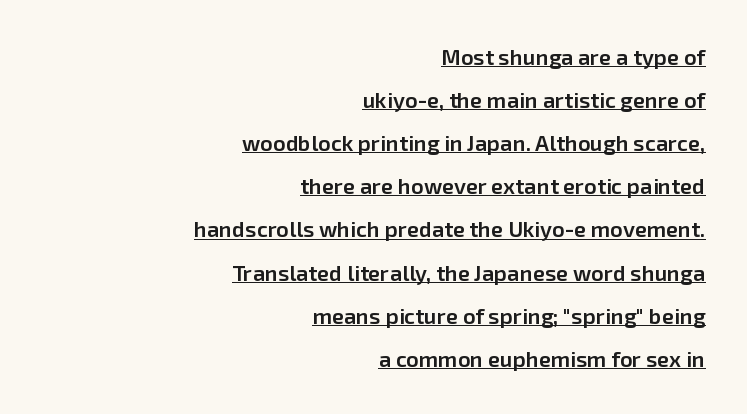
The image shows 22 px text type, upright; set right-aligned, loose line spacing (1.96x), normal letter spacing, underlined.
